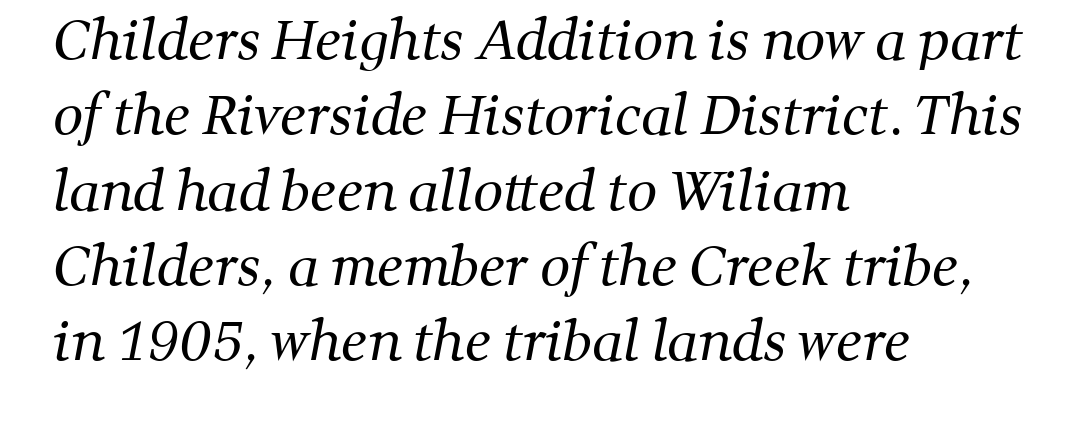
Underlining? Definitely not there. The strokes carry an ordinary text weight at most. This sample uses a serif face. These lines are rendered in a variable-pitch font.
